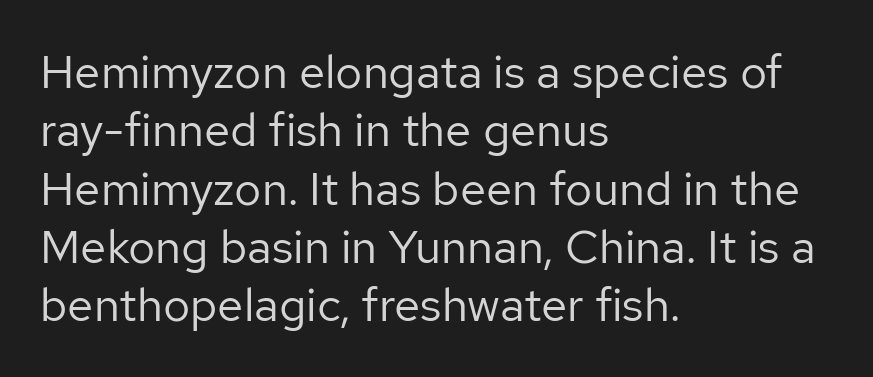
Q: Is the text bold? A: No.
Q: Is the text italic (slanted)? A: No, it is upright.
Q: Is the typeface a serif or a sans-serif typeface? A: Sans-serif.
Q: Is the text underlined? A: No.
Q: How is the paragraph aligned? A: Left-aligned.
Q: Is the spacing between letters normal or unusually wide? A: Normal.
Q: Width (condensed, normal, or wide)? A: Normal.
Q: Stroke contrast? A: Low.
Q: x-height? A: Medium.
Q: Monospaced? A: No.
